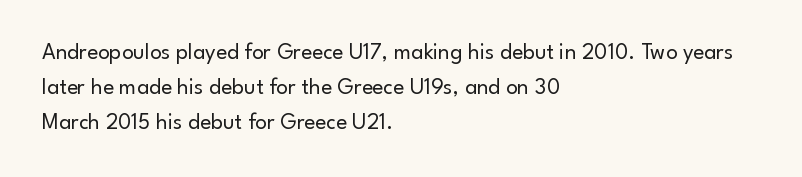
{"italic": "no", "bold": "no", "underline": "no", "align": "left", "line_spacing": "normal", "line_spacing_ratio": 1.52, "letter_spacing": "normal", "letter_spacing_em": 0.0, "glyph_px": 23}
